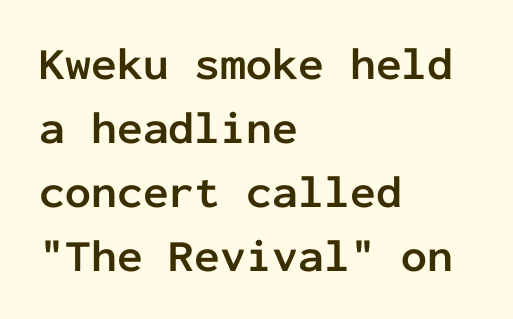
The image shows 46 px semibold sans-serif type, upright, monospaced; set left-aligned, normal line spacing (1.39x), normal letter spacing, not underlined; low stroke contrast and a medium x-height.
